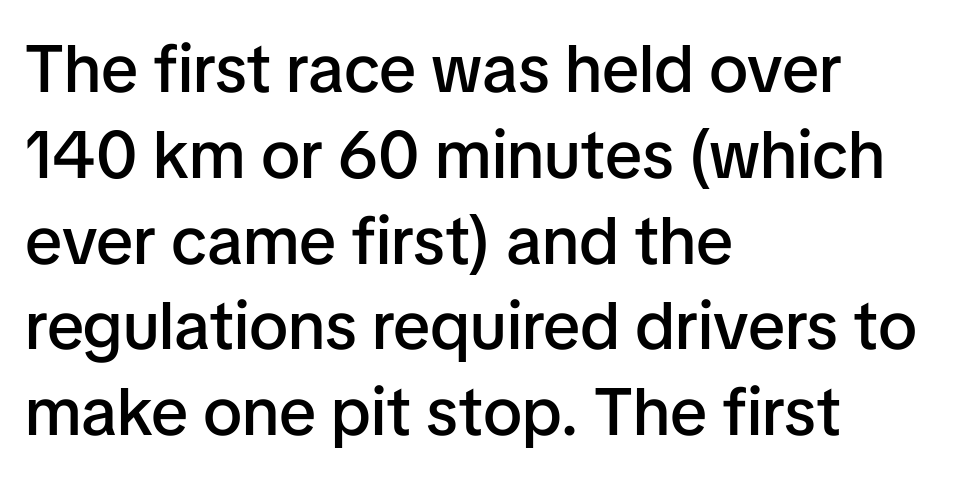
{"serif": "no", "italic": "no", "bold": "semi", "weight": "semibold", "width": "normal", "stroke_contrast": "low", "x_height": "medium", "monospaced": "no", "underline": "no", "align": "left", "line_spacing": "normal", "line_spacing_ratio": 1.28, "letter_spacing": "normal", "letter_spacing_em": 0.0, "glyph_px": 67}
